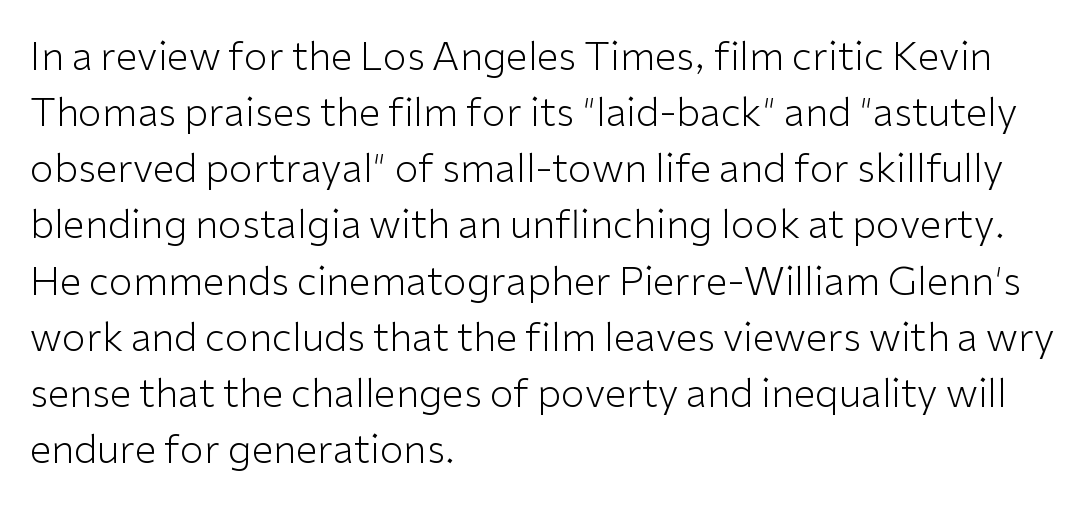
{"serif": "no", "italic": "no", "bold": "no", "weight": "light", "width": "normal", "stroke_contrast": "low", "x_height": "medium", "monospaced": "no", "underline": "no", "align": "left", "line_spacing": "normal", "line_spacing_ratio": 1.44, "letter_spacing": "normal", "letter_spacing_em": 0.0, "glyph_px": 39}
